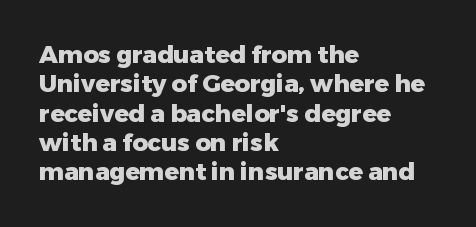
Check the space under the baseline: it is left empty. Words appear dense and cohesive because spacing is normal. Summary of weight: heavy, a full bold. Caption: multi-line text, flush left, ragged right.
